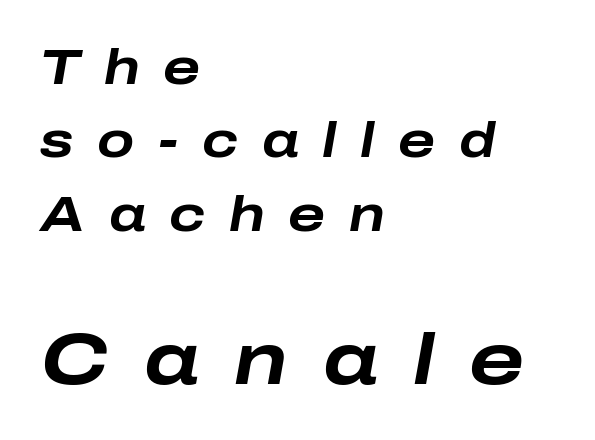
Q: Is the text bold? A: Yes.
Q: Is the text italic (slanted)? A: Yes, it leans right by about 10 degrees.
Q: Is the text underlined? A: No.
Q: How is the paragraph aligned? A: Left-aligned.
Q: Is the spacing between letters normal or unusually wide? A: Unusually wide.
Q: Is the spacing between lines tight, normal or loose? A: Normal.
Q: Which block of text is set in a larger size, the first (top) or the second (bottom)? A: The second (bottom) one.
Q: Width (condensed, normal, or wide)? A: Wide.
Q: Stroke contrast? A: Low.
Q: x-height? A: Medium.
Q: Monospaced? A: No.
